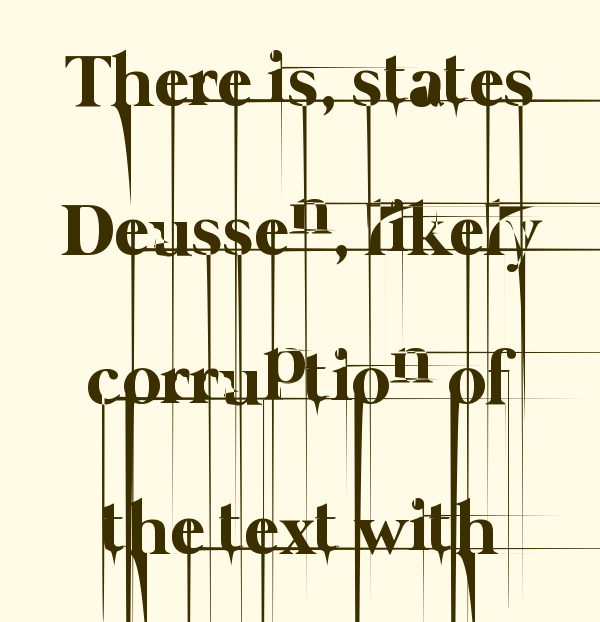
Q: Is the text bold? A: No.
Q: Is the text underlined? A: No.
Q: How is the paragraph aligned? A: Centered.
Q: Is the spacing between letters normal or unusually wide? A: Normal.
Q: Is the spacing between lines tight, normal or loose? A: Loose.
Q: Width (condensed, normal, or wide)? A: Normal.
Q: Stroke contrast? A: Low.
Q: x-height? A: Medium.
Q: Monospaced? A: No.
